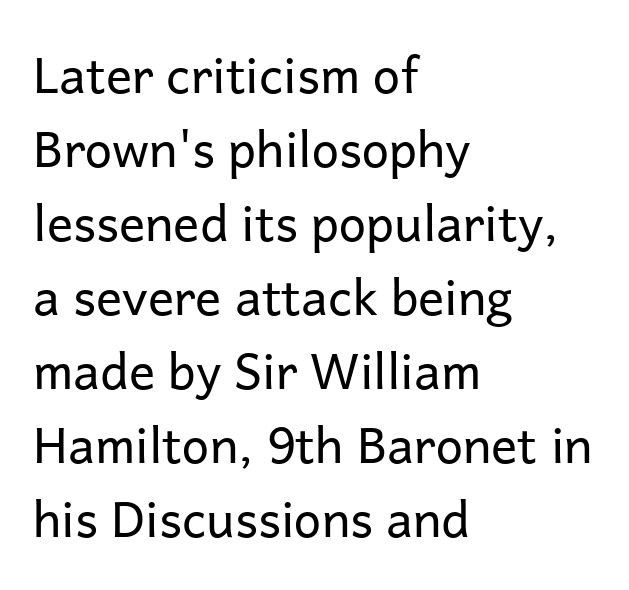
The image shows 49 px regular-weight sans-serif type, upright; set left-aligned, normal line spacing (1.51x), normal letter spacing, not underlined; low stroke contrast and a medium x-height.
